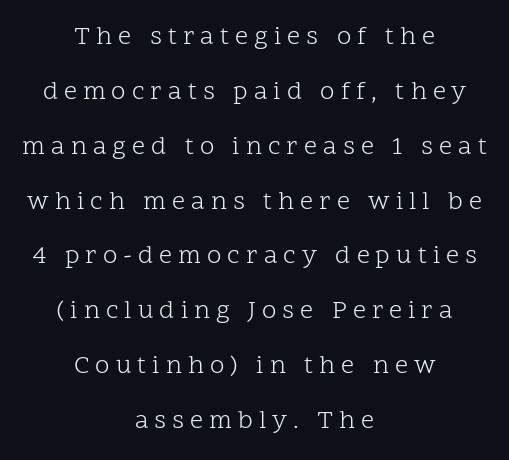
Q: Is the text bold? A: No.
Q: Is the text italic (slanted)? A: No, it is upright.
Q: Is the text underlined? A: No.
Q: How is the paragraph aligned? A: Centered.
Q: Is the spacing between letters normal or unusually wide? A: Unusually wide.
Q: Is the spacing between lines tight, normal or loose? A: Loose.
